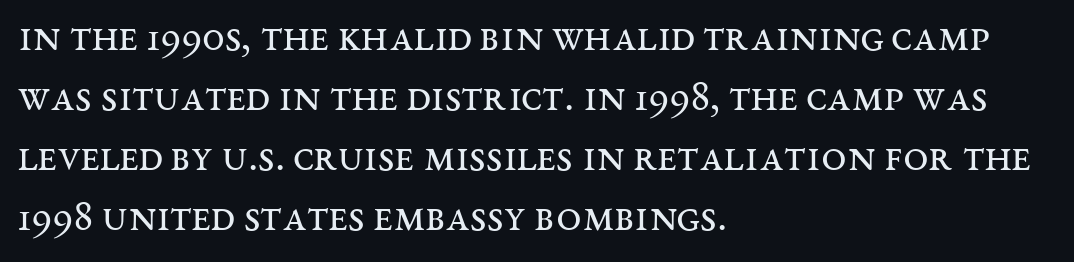
Q: Is the text bold? A: No.
Q: Is the text italic (slanted)? A: No, it is upright.
Q: Is the typeface a serif or a sans-serif typeface? A: Serif.
Q: Is the text underlined? A: No.
Q: How is the paragraph aligned? A: Left-aligned.
Q: Is the spacing between letters normal or unusually wide? A: Normal.
Q: Is the spacing between lines tight, normal or loose? A: Normal.
Q: Width (condensed, normal, or wide)? A: Wide.
Q: Stroke contrast? A: Medium.
Q: x-height? A: Large.
Q: Monospaced? A: No.
